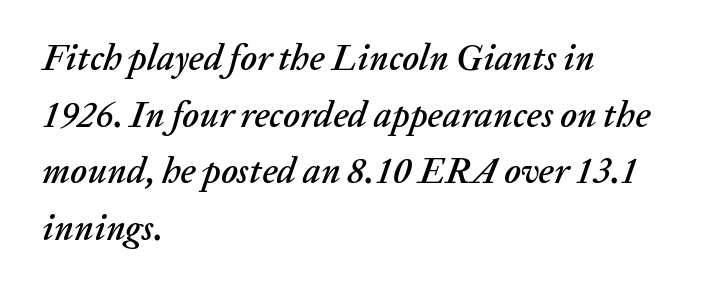
The image shows 36 px text type, italic (leaning right); set left-aligned, normal line spacing (1.57x), normal letter spacing, not underlined; low stroke contrast and a medium x-height.
